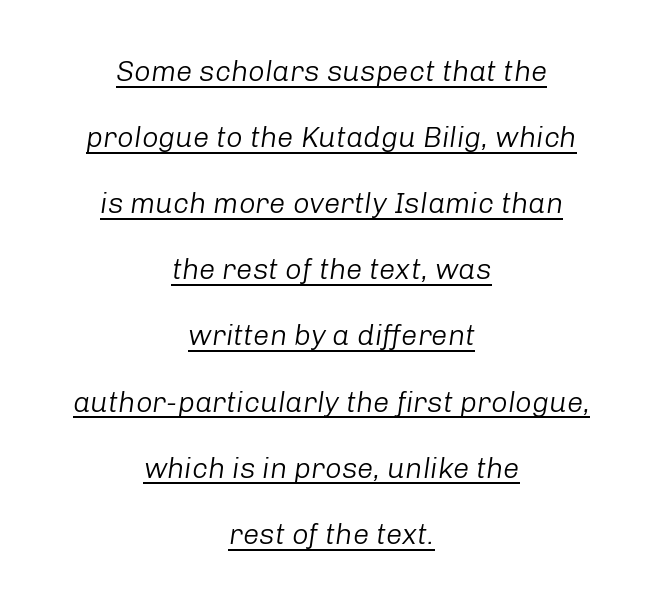
Q: Is the text bold? A: No.
Q: Is the text italic (slanted)? A: Yes, it leans right by about 8 degrees.
Q: Is the text underlined? A: Yes.
Q: How is the paragraph aligned? A: Centered.
Q: Is the spacing between letters normal or unusually wide? A: Normal.
Q: Is the spacing between lines tight, normal or loose? A: Loose.
Q: Width (condensed, normal, or wide)? A: Normal.
Q: Stroke contrast? A: Low.
Q: x-height? A: Medium.
Q: Monospaced? A: No.
